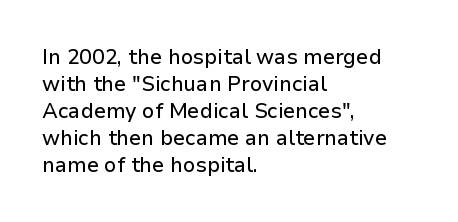
The image shows 21 px text type, upright; set left-aligned, normal line spacing (1.28x), normal letter spacing, not underlined.
